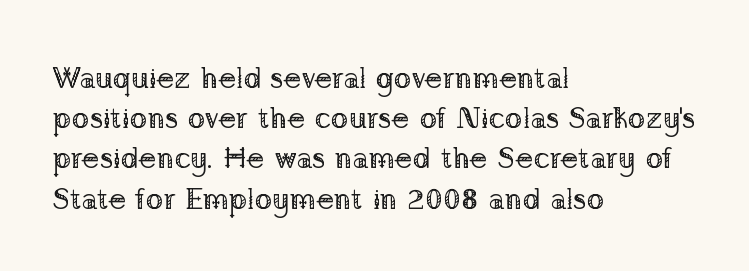
The type sits square on the baseline with zero lean. Vertically, the passage feels balanced, rows spaced as you'd expect. Words float on clear page, feet unadorned. Observe the ordinary spacing: letters are neighbours, not strangers. Notice how the passage keeps a crisp vertical edge on the left only.
